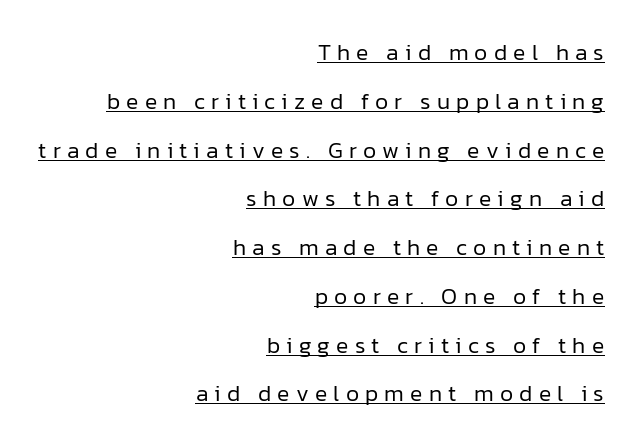
Notice how the stems are strictly vertical — no italics here. One-word summary of the alignment: right. A great deal of white space separates one row of letters from the next. Weight: regular or lighter. What decoration does the sample have? An underline.
